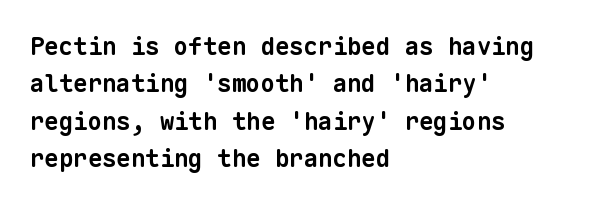
Leading: standard. Plenty of ink on the page — the face is bold. Letter spacing: default. These lines stack with their left ends in a neat column.
